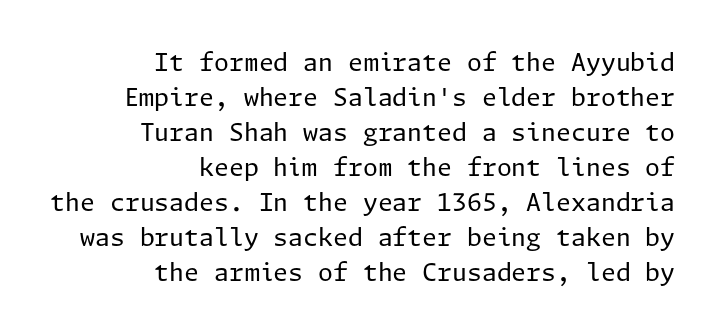
The image shows 24 px text type, upright; set right-aligned, normal line spacing (1.46x), normal letter spacing, not underlined.
